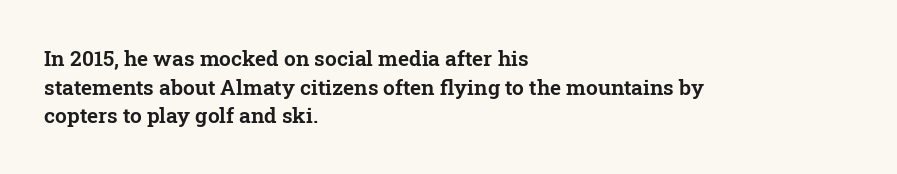
The image shows 21 px text type, upright; set left-aligned, normal line spacing (1.36x), normal letter spacing, not underlined.
